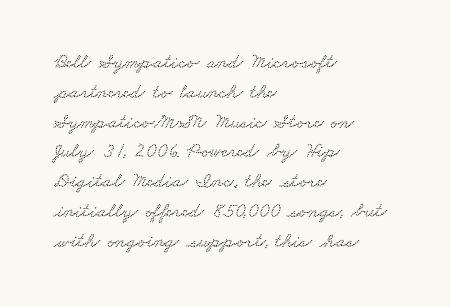
{"underline": "no", "align": "left", "line_spacing": "normal", "line_spacing_ratio": 1.49, "letter_spacing": "normal", "letter_spacing_em": 0.0, "glyph_px": 20}
